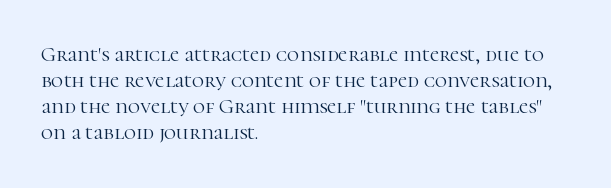
The typography opts for an upright posture over an oblique one. Unmarked baselines from the first word to the last. Students, note that the glyphs here touch the page at normal intervals. Which margin do the lines hug? The left one — the right edge is uneven. The typesetting does not lean heavy: it is not bold.
